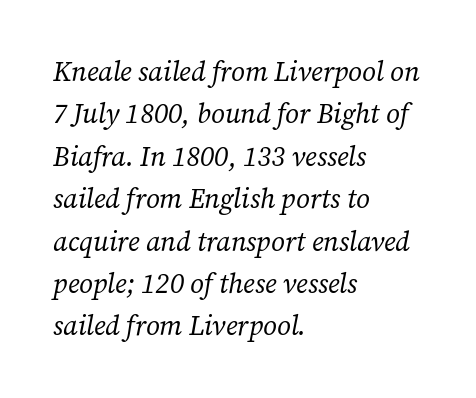
The image shows 27 px text type, italic (leaning right); set left-aligned, normal line spacing (1.57x), normal letter spacing, not underlined.
